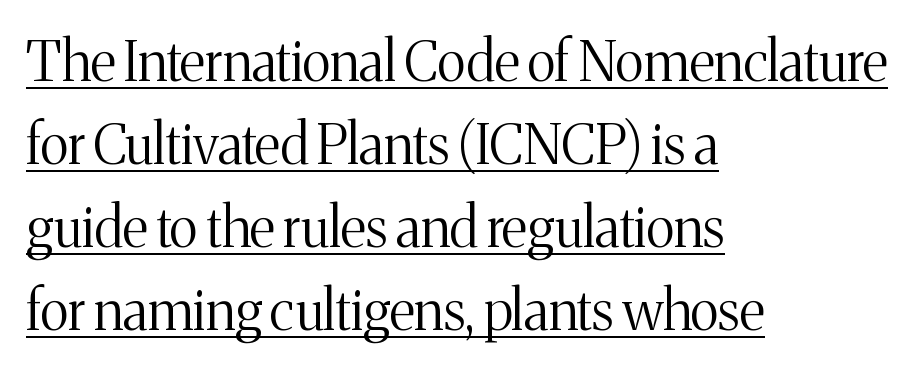
Q: Is the text bold? A: No.
Q: Is the text italic (slanted)? A: No, it is upright.
Q: Is the typeface a serif or a sans-serif typeface? A: Serif.
Q: Is the text underlined? A: Yes.
Q: How is the paragraph aligned? A: Left-aligned.
Q: Is the spacing between letters normal or unusually wide? A: Normal.
Q: Is the spacing between lines tight, normal or loose? A: Normal.
Q: Width (condensed, normal, or wide)? A: Normal.
Q: Stroke contrast? A: Medium.
Q: x-height? A: Medium.
Q: Monospaced? A: No.
